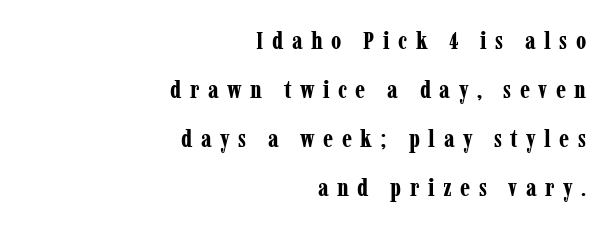
{"italic": "no", "bold": "yes", "underline": "no", "align": "right", "line_spacing": "loose", "line_spacing_ratio": 1.96, "letter_spacing": "wide", "letter_spacing_em": 0.34, "glyph_px": 25}
